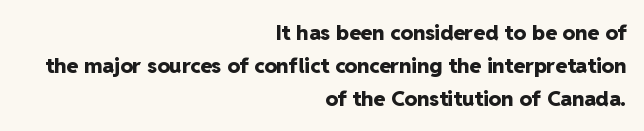
Q: Is the text bold? A: Yes.
Q: Is the text italic (slanted)? A: No, it is upright.
Q: Is the text underlined? A: No.
Q: How is the paragraph aligned? A: Right-aligned.
Q: Is the spacing between letters normal or unusually wide? A: Normal.
Q: Is the spacing between lines tight, normal or loose? A: Normal.
